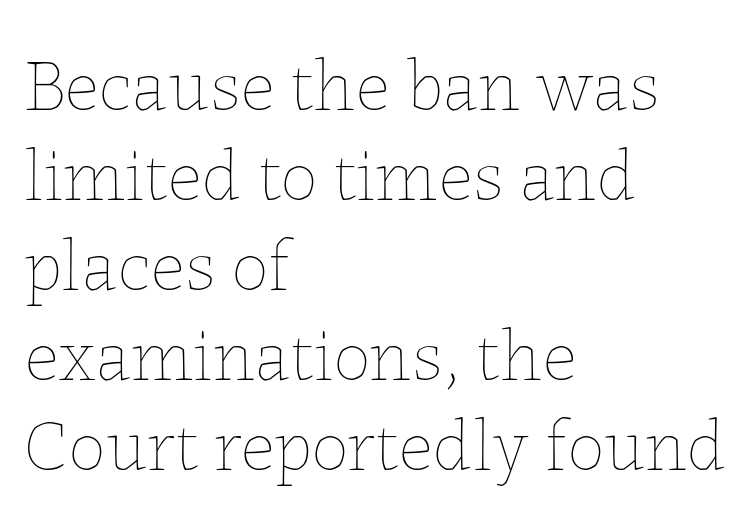
The image shows 75 px thin type, upright; set left-aligned, line spacing 1.2x, normal letter spacing, not underlined; low stroke contrast and a medium x-height.
